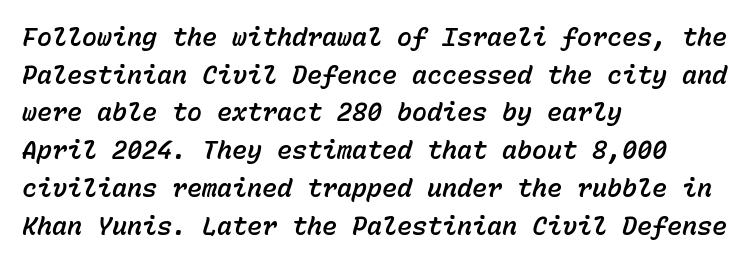
Q: Is the text italic (slanted)? A: Yes, it leans right by about 15 degrees.
Q: Is the text underlined? A: No.
Q: How is the paragraph aligned? A: Left-aligned.
Q: Is the spacing between letters normal or unusually wide? A: Normal.
Q: Is the spacing between lines tight, normal or loose? A: Normal.
